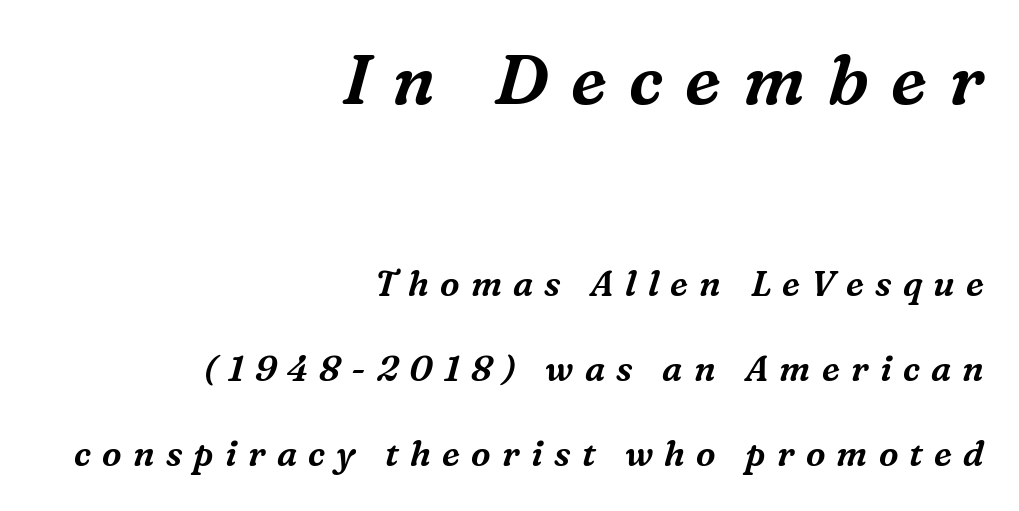
Which of the two is more prominent by size? The first, at the top. The font family rendered here belongs to the serif group. The rag falls on the left side of this text block. Quick note: interline space is abundant.
